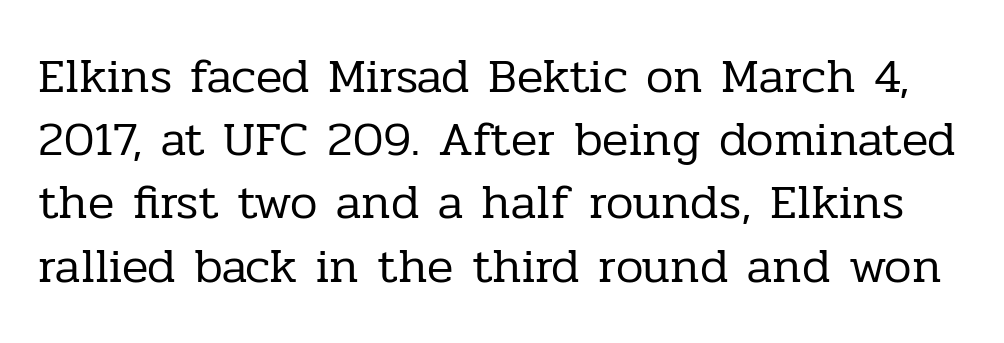
Q: Is the text bold? A: No.
Q: Is the text italic (slanted)? A: No, it is upright.
Q: Is the typeface a serif or a sans-serif typeface? A: Serif.
Q: Is the text underlined? A: No.
Q: Is the spacing between letters normal or unusually wide? A: Normal.
Q: Is the spacing between lines tight, normal or loose? A: Normal.
Q: Width (condensed, normal, or wide)? A: Normal.
Q: Stroke contrast? A: Low.
Q: x-height? A: Medium.
Q: Monospaced? A: No.
